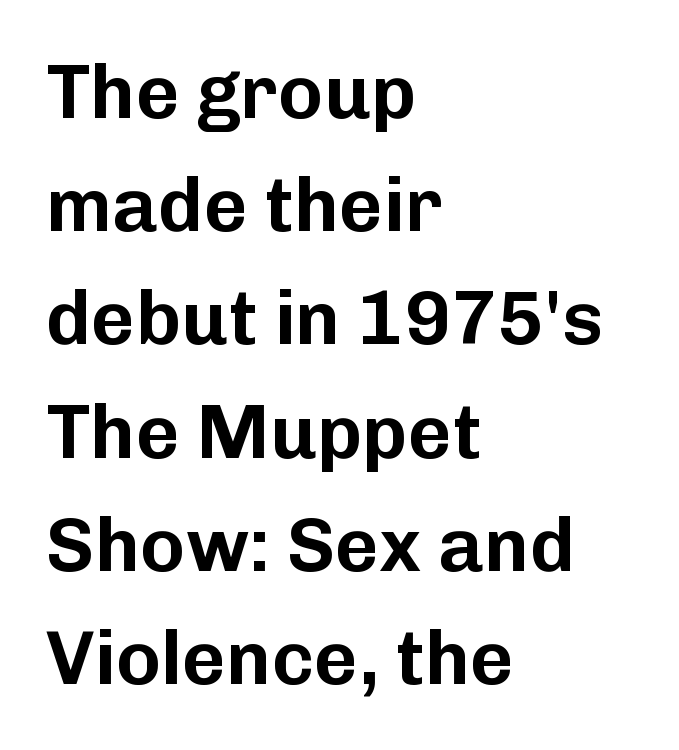
{"serif": "no", "italic": "no", "width": "normal", "stroke_contrast": "low", "x_height": "medium", "monospaced": "no", "underline": "no", "align": "left", "line_spacing": "normal", "line_spacing_ratio": 1.49, "letter_spacing": "normal", "letter_spacing_em": 0.0, "glyph_px": 76}
